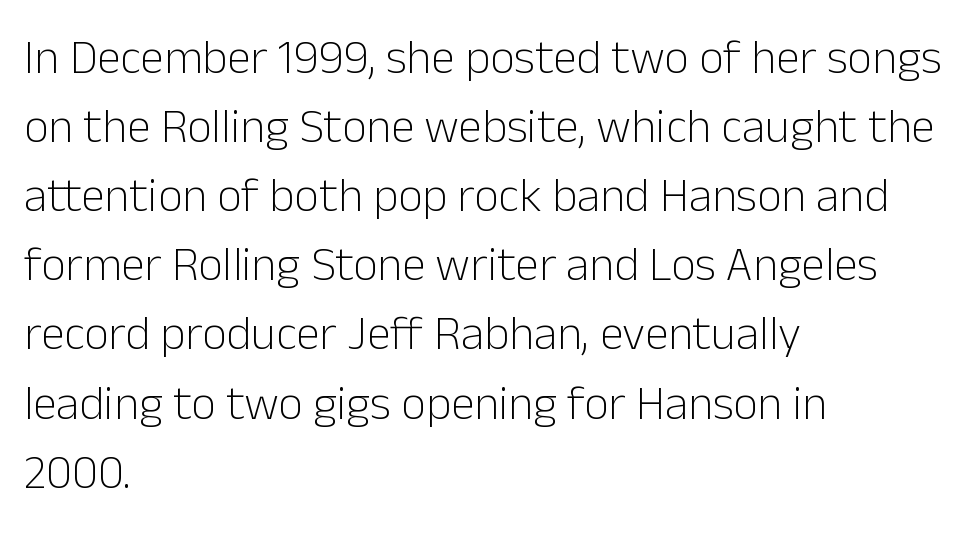
Q: Is the text bold? A: No.
Q: Is the text italic (slanted)? A: No, it is upright.
Q: Is the typeface a serif or a sans-serif typeface? A: Sans-serif.
Q: Is the text underlined? A: No.
Q: How is the paragraph aligned? A: Left-aligned.
Q: Is the spacing between letters normal or unusually wide? A: Normal.
Q: Is the spacing between lines tight, normal or loose? A: Normal.
Q: Width (condensed, normal, or wide)? A: Normal.
Q: Stroke contrast? A: Low.
Q: x-height? A: Medium.
Q: Monospaced? A: No.
